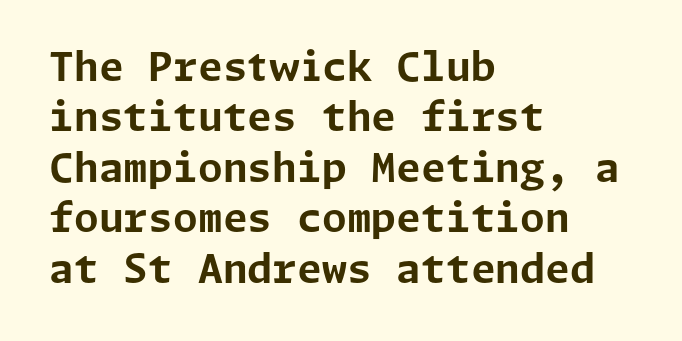
{"serif": "no", "italic": "no", "bold": "yes", "weight": "bold", "width": "normal", "stroke_contrast": "low", "x_height": "medium", "underline": "no", "align": "left", "line_spacing": "normal", "line_spacing_ratio": 1.26, "letter_spacing": "normal", "letter_spacing_em": 0.0, "glyph_px": 40}
